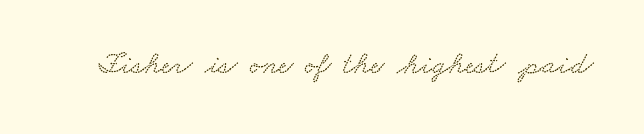
The image shows 31 px wide serif type; set normal letter spacing, not underlined; medium stroke contrast and a small x-height.
